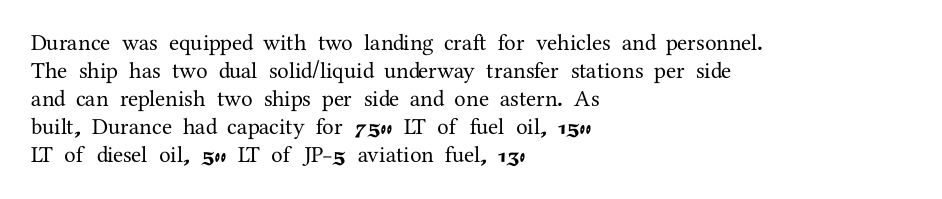
Look at the tracking — it's just the regular setting, nothing added. Caption: multi-line text, flush left, ragged right. Notice how the stems are strictly vertical — no italics here. A clean baseline with only descenders dipping below it.
